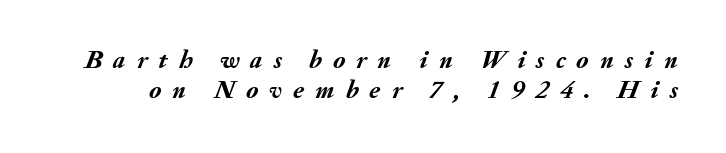
Q: Is the text bold? A: Yes.
Q: Is the text italic (slanted)? A: Yes, it leans right by about 20 degrees.
Q: Is the text underlined? A: No.
Q: Is the spacing between letters normal or unusually wide? A: Unusually wide.
Q: Is the spacing between lines tight, normal or loose? A: Tight.
